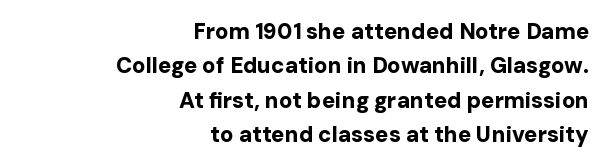
Does extra space separate the letters? No, they use regular spacing. This is the regular roman posture of the typeface. Short and long lines alike share a common ending point at right. Weight check: bold — yes, fully. A normal amount of white space separates one row of letters from the next. The passage shown is not underscored anywhere.
